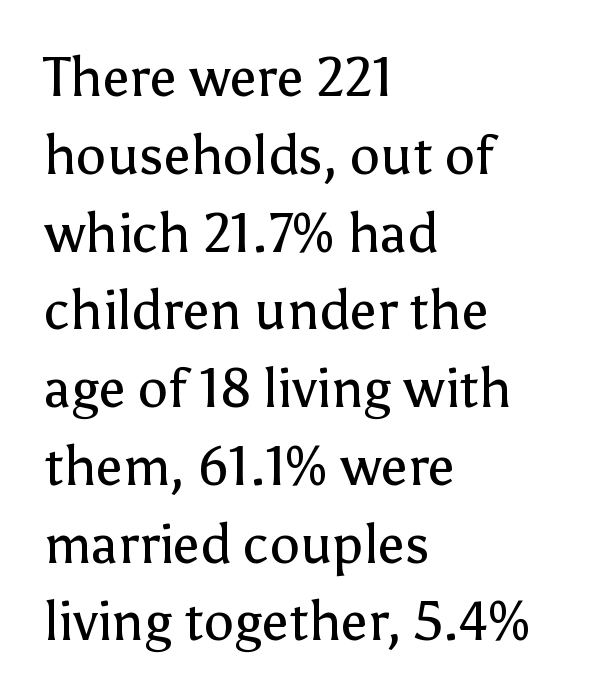
Q: Is the text bold? A: No.
Q: Is the text italic (slanted)? A: No, it is upright.
Q: Is the typeface a serif or a sans-serif typeface? A: Sans-serif.
Q: Is the text underlined? A: No.
Q: How is the paragraph aligned? A: Left-aligned.
Q: Is the spacing between letters normal or unusually wide? A: Normal.
Q: Is the spacing between lines tight, normal or loose? A: Normal.
Q: Width (condensed, normal, or wide)? A: Normal.
Q: Stroke contrast? A: Low.
Q: x-height? A: Medium.
Q: Monospaced? A: No.
